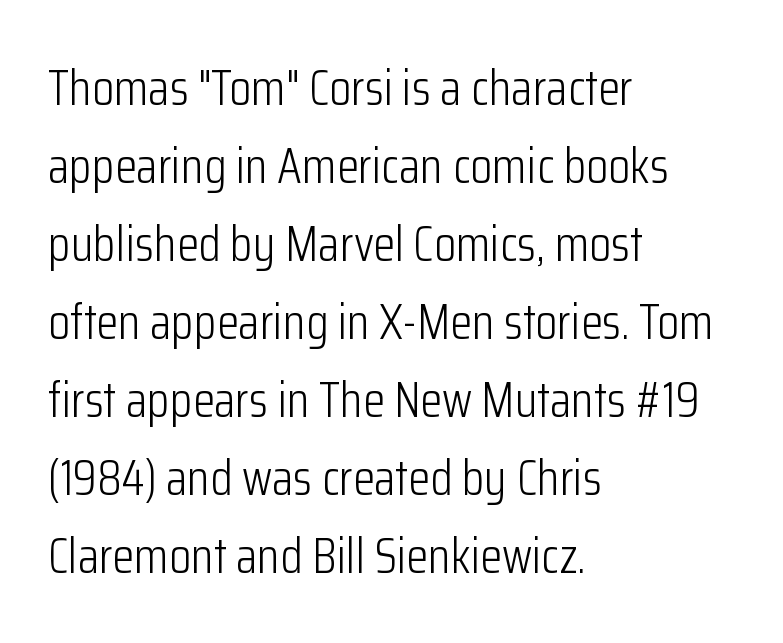
{"serif": "no", "italic": "no", "bold": "no", "weight": "light", "width": "condensed", "stroke_contrast": "low", "x_height": "medium", "monospaced": "no", "underline": "no", "align": "left", "line_spacing": "normal", "line_spacing_ratio": 1.56, "letter_spacing": "normal", "letter_spacing_em": 0.0, "glyph_px": 50}
